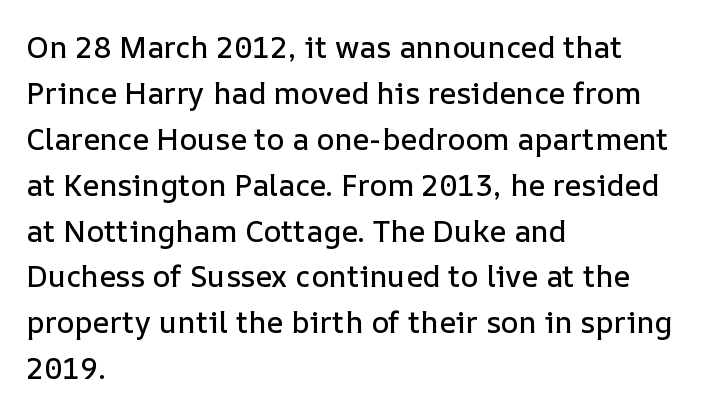
Q: Is the text italic (slanted)? A: No, it is upright.
Q: Is the text underlined? A: No.
Q: How is the paragraph aligned? A: Left-aligned.
Q: Is the spacing between letters normal or unusually wide? A: Normal.
Q: Is the spacing between lines tight, normal or loose? A: Normal.
Q: Width (condensed, normal, or wide)? A: Normal.
Q: Stroke contrast? A: Low.
Q: x-height? A: Medium.
Q: Monospaced? A: No.
